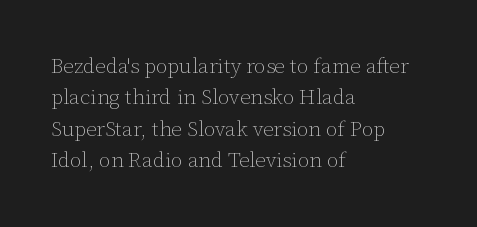
Each row of text sits above clean, open space. Italic? Not at all — the glyphs are vertical. Typeset ragged right — the left edge is the straight one. Each word holds together tightly as a unit, with standard inter-letter gaps. Interline gaps are of average width in this sample.
